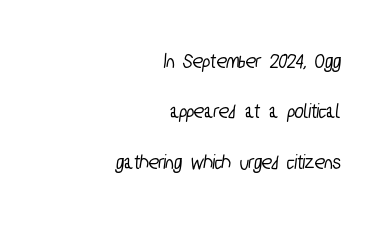
The image shows 21 px text type; set right-aligned, loose line spacing (2.4x), normal letter spacing, not underlined.
